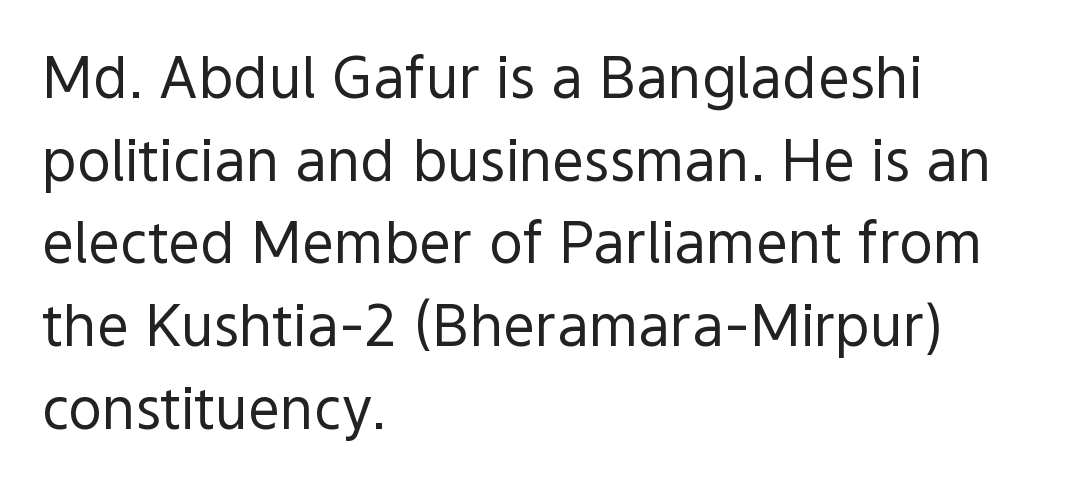
This is not heavy type; no bold has been used. Default kerning and tracking; the words read as compact shapes. Is this a fixed-width face? No — the glyphs have proportional, varying widths. Notice how the passage keeps a crisp vertical edge on the left only.
